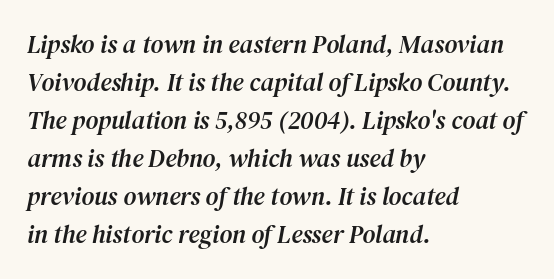
This block has exactly the height ordinary leading produces. Does extra space separate the letters? No, they use regular spacing. All the whitespace from short lines collects on the right. When letters slant like this, we call the style italic. This rendering features lettering with no underline.
